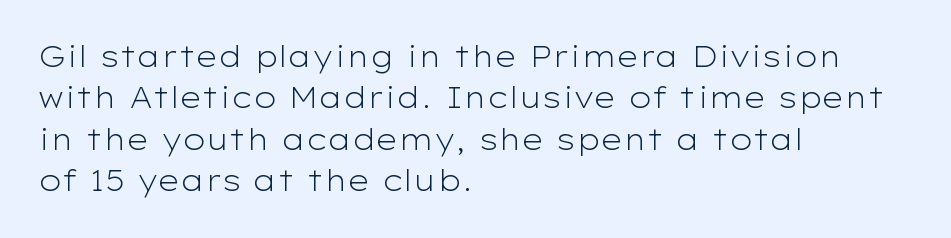
The rows are spaced the way most documents space them. Are there feet on the stems? There aren't — it's a sans. This sample has the flowing, uneven cadence of proportional lettering. Is the block centered? No — it sits flush against the left margin.
